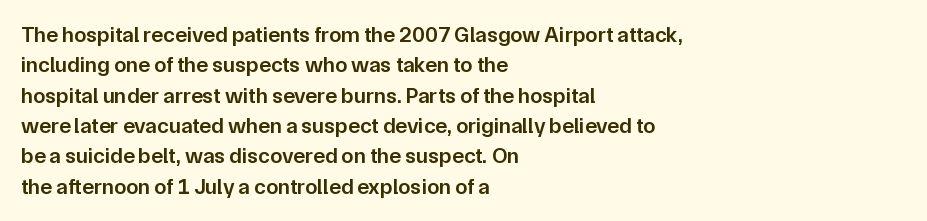
The lines sit at an ordinary, default distance from one another. Letter spacing: default. Check under the words: just untouched page. In terms of weight, the rendering is demibold, just under bold. Short and long lines alike share a common starting point at left. Quick note: not italic, upright.
